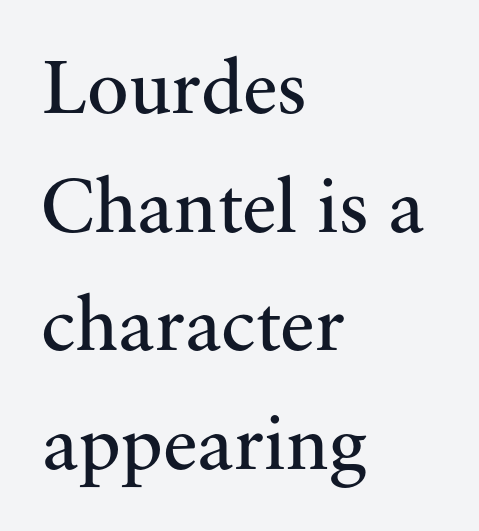
This reads as an unemphasized weight, regular at the heaviest. The letters carry serifs — small finishing strokes at the ends of their stems. Between one letter and the next there's only the usual sliver of space. Do the characters align in a grid? No, the font is proportional. A bare baseline throughout the passage.
